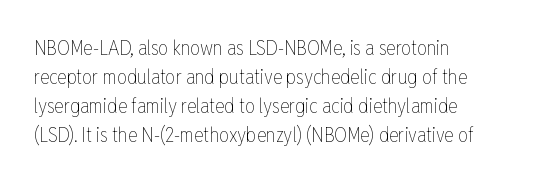
The image shows 20 px text type, upright; set left-aligned, normal line spacing (1.45x), normal letter spacing, not underlined.
